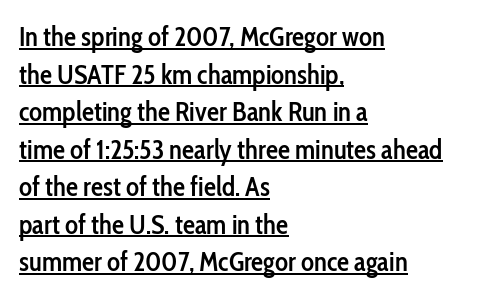
When letters stand straight like this, we call the style roman or upright. The rendered words wear a rule along their underside. Visually the block forms a straight wall on the left and a jagged coastline on the right. How heavy is the stroke? Medium-heavy — a semibold, shy of bold.
